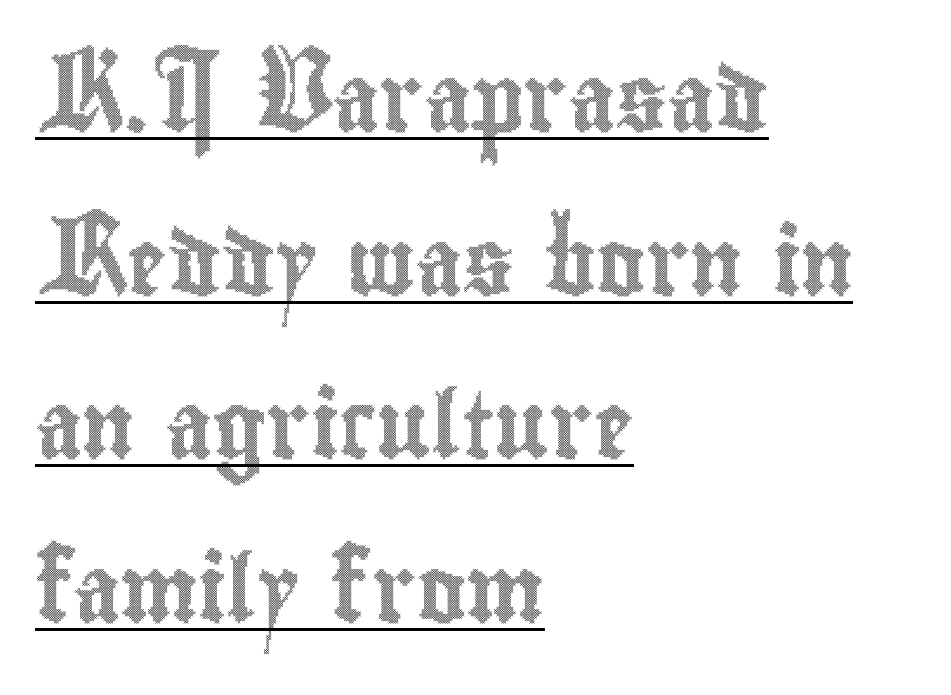
You could not count columns in this text — the font is proportionally spaced. Glance below the letters and you will spot a drawn line. Notice how the stems are strictly vertical — no italics here. These lines keep a tight, regular rhythm from letter to letter. Short and long lines alike share a common starting point at left.
